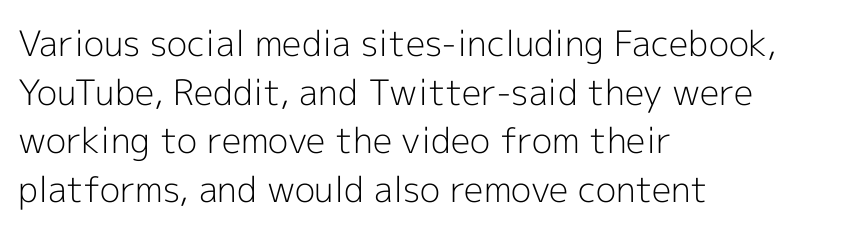
Varying glyph widths throughout — classic text-font behaviour. Letters rest on an invisible, unmarked baseline. Rendered with straight, roman letterforms. The leading is moderate, giving the passage an even texture.
